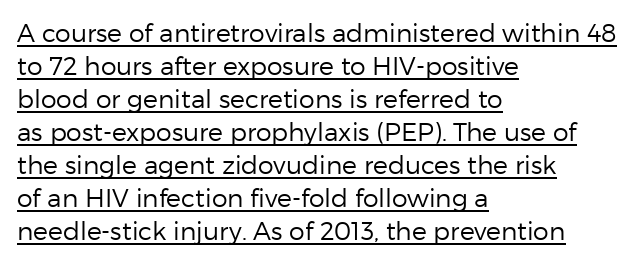
{"italic": "no", "bold": "no", "underline": "yes", "align": "left", "line_spacing": "normal", "line_spacing_ratio": 1.32, "letter_spacing": "normal", "letter_spacing_em": 0.0, "glyph_px": 25}
